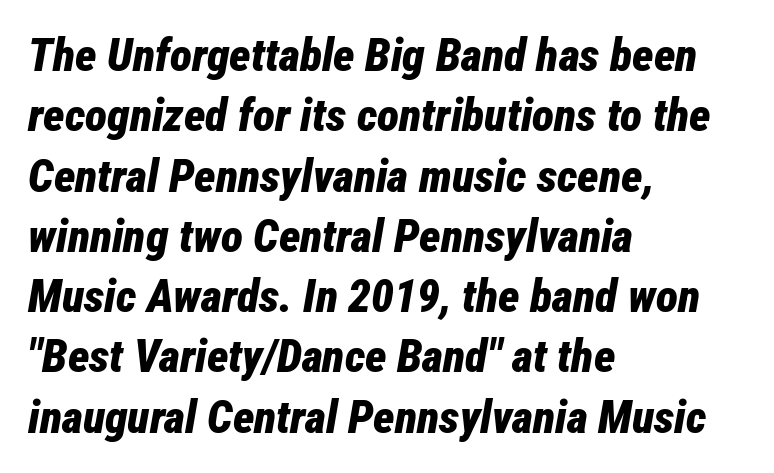
The image shows 46 px bold, condensed type, italic (leaning right); set left-aligned, normal line spacing (1.31x), normal letter spacing, not underlined; low stroke contrast and a medium x-height.
